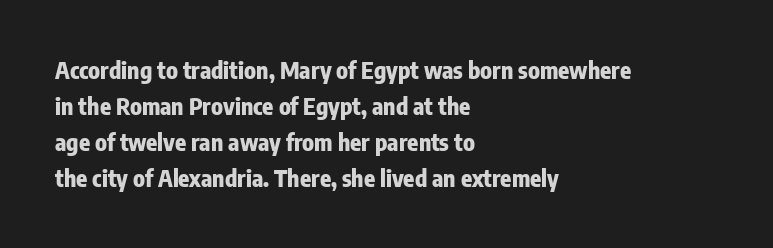
The image shows 23 px bold type, upright; set left-aligned, normal line spacing (1.56x), normal letter spacing, not underlined.
